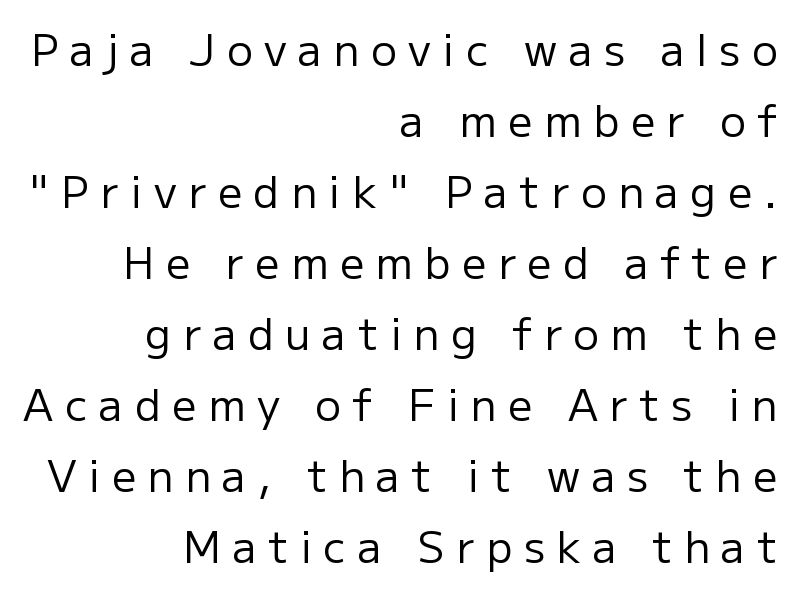
The image shows 43 px regular-weight sans-serif type, upright; set right-aligned, normal line spacing (1.65x), unusually wide letter spacing (+0.27 em), not underlined; low stroke contrast and a medium x-height.
